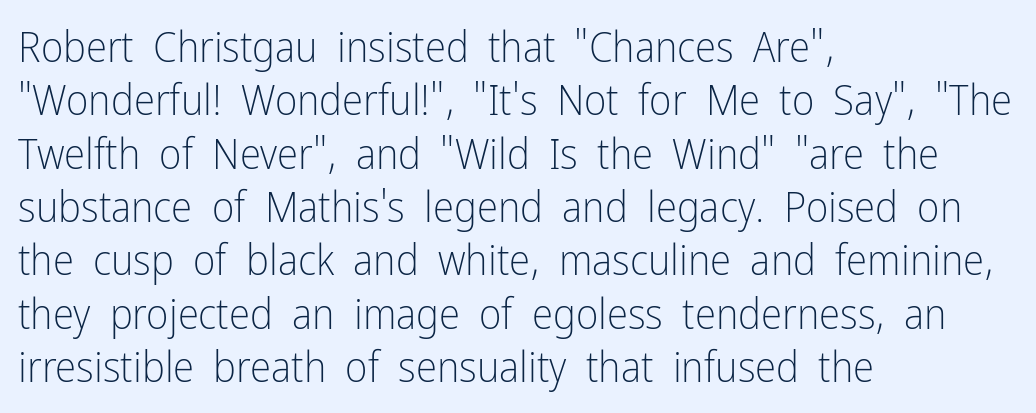
Q: Is the text bold? A: No.
Q: Is the text italic (slanted)? A: No, it is upright.
Q: Is the typeface a serif or a sans-serif typeface? A: Sans-serif.
Q: Is the text underlined? A: No.
Q: How is the paragraph aligned? A: Left-aligned.
Q: Is the spacing between letters normal or unusually wide? A: Normal.
Q: Width (condensed, normal, or wide)? A: Condensed.
Q: Stroke contrast? A: Low.
Q: x-height? A: Medium.
Q: Monospaced? A: No.
